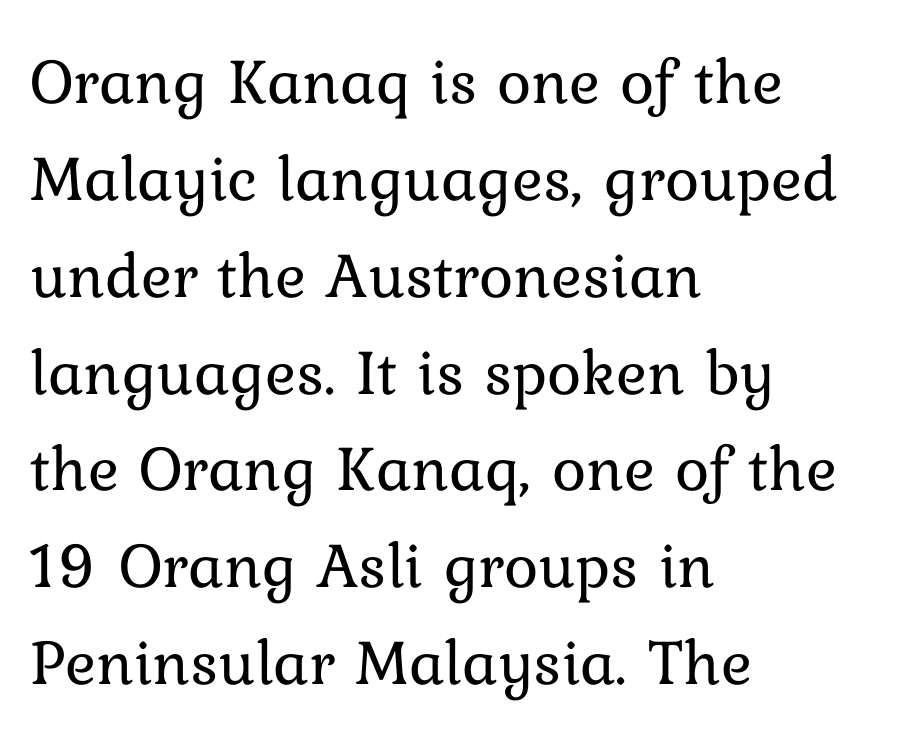
The image shows 65 px regular-weight type, upright; set left-aligned, normal line spacing (1.49x), normal letter spacing, not underlined; low stroke contrast and a medium x-height.
